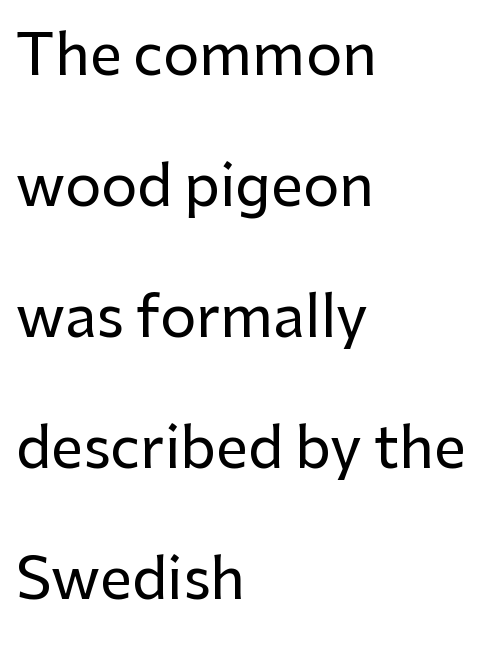
{"serif": "no", "italic": "no", "width": "normal", "stroke_contrast": "low", "x_height": "medium", "monospaced": "no", "underline": "no", "align": "left", "line_spacing": "loose", "line_spacing_ratio": 2.3, "letter_spacing": "normal", "letter_spacing_em": 0.0, "glyph_px": 57}
